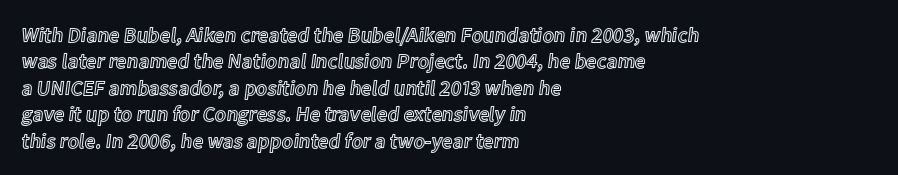
Is there much room between lines? A standard amount, neither cramped nor airy. The line texture is even and compact thanks to regular tracking. The paragraph has a hard left edge and a soft right edge. The strip under each line holds only bare page.
